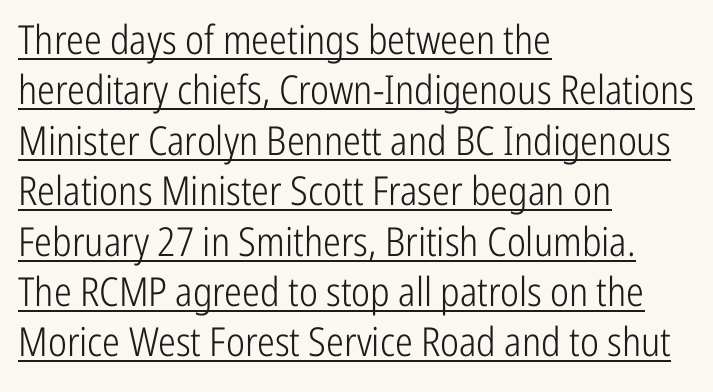
The image shows 40 px light, condensed sans-serif type, upright; set left-aligned, normal line spacing (1.26x), normal letter spacing, underlined; low stroke contrast and a medium x-height.
